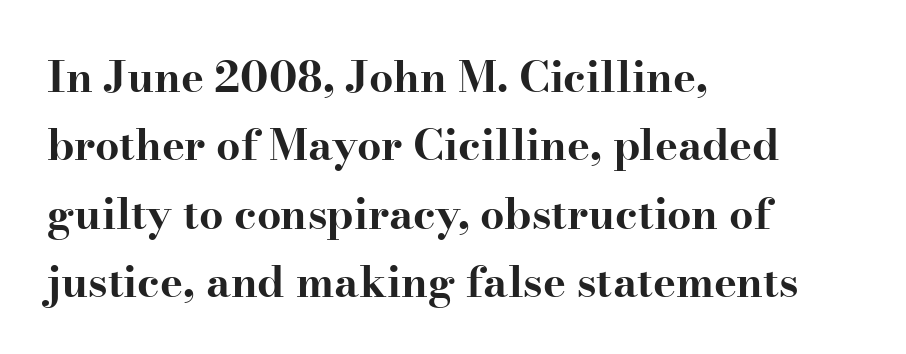
The image shows 43 px bold, wide serif type, upright; set left-aligned, normal line spacing (1.59x), normal letter spacing, not underlined; high stroke contrast and a small x-height.
